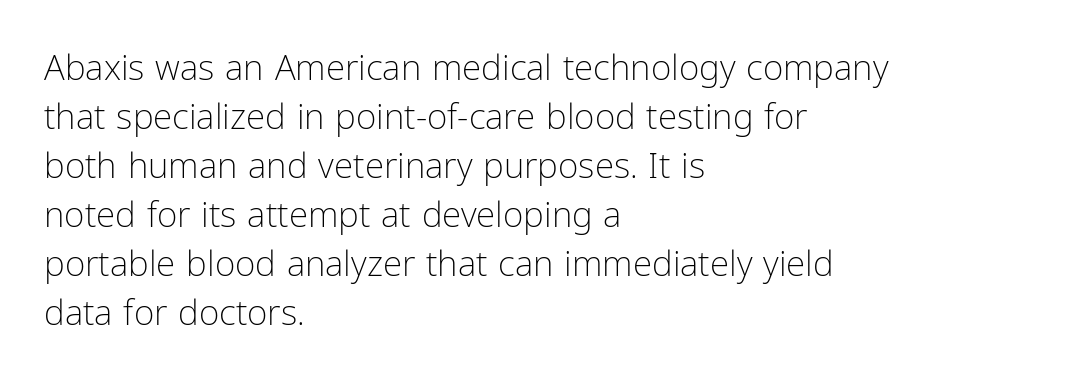
{"serif": "no", "italic": "no", "bold": "no", "weight": "light", "width": "condensed", "stroke_contrast": "low", "x_height": "medium", "monospaced": "no", "underline": "no", "align": "left", "line_spacing": "normal", "line_spacing_ratio": 1.4, "letter_spacing": "normal", "letter_spacing_em": 0.0, "glyph_px": 35}
